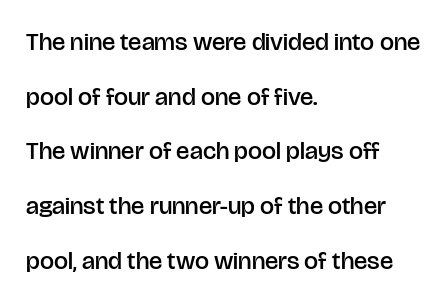
The image shows 25 px text type, upright; set left-aligned, loose line spacing (2.19x), normal letter spacing, not underlined.
